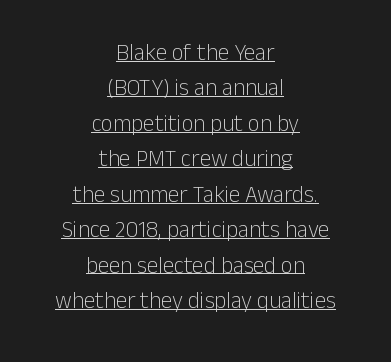
{"italic": "no", "bold": "no", "underline": "yes", "align": "center", "line_spacing": "normal", "line_spacing_ratio": 1.54, "letter_spacing": "normal", "letter_spacing_em": 0.0, "glyph_px": 23}
